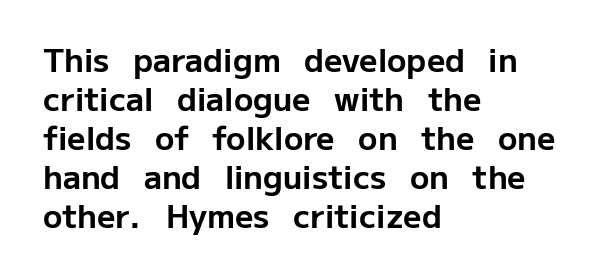
The image shows 32 px bold sans-serif type, upright; set left-aligned, line spacing 1.22x, normal letter spacing, not underlined; low stroke contrast and a medium x-height.
